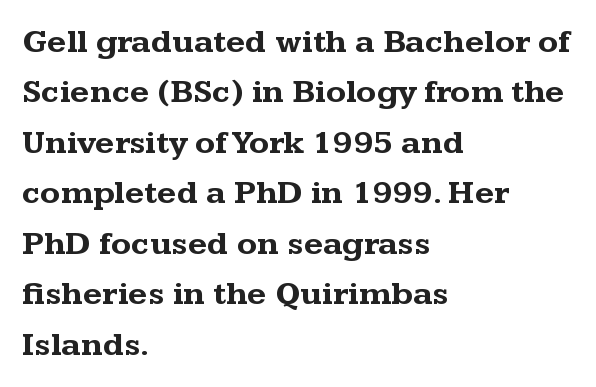
Q: Is the text bold? A: Yes.
Q: Is the text italic (slanted)? A: No, it is upright.
Q: Is the typeface a serif or a sans-serif typeface? A: Serif.
Q: Is the text underlined? A: No.
Q: How is the paragraph aligned? A: Left-aligned.
Q: Is the spacing between letters normal or unusually wide? A: Normal.
Q: Is the spacing between lines tight, normal or loose? A: Normal.
Q: Width (condensed, normal, or wide)? A: Wide.
Q: Stroke contrast? A: Medium.
Q: x-height? A: Medium.
Q: Monospaced? A: No.
